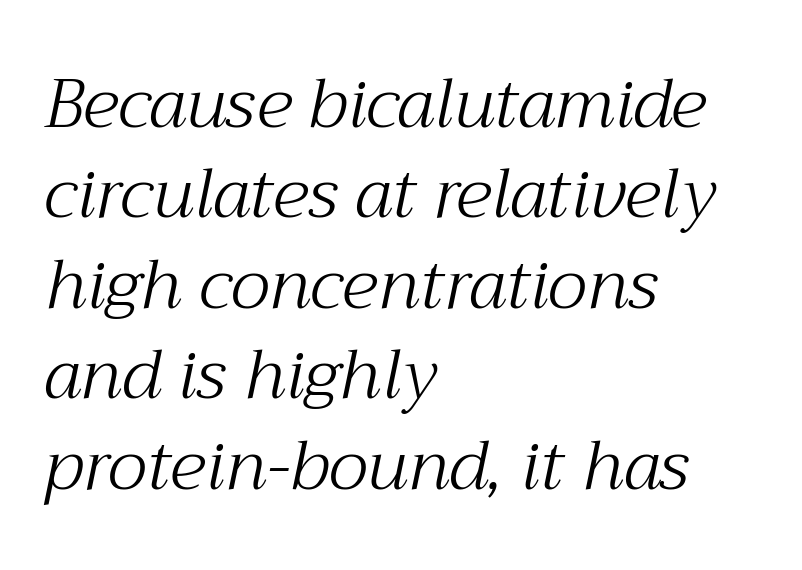
Q: Is the text bold? A: No.
Q: Is the text italic (slanted)? A: Yes, it leans right by about 12 degrees.
Q: Is the typeface a serif or a sans-serif typeface? A: Serif.
Q: Is the text underlined? A: No.
Q: How is the paragraph aligned? A: Left-aligned.
Q: Is the spacing between letters normal or unusually wide? A: Normal.
Q: Is the spacing between lines tight, normal or loose? A: Normal.
Q: Width (condensed, normal, or wide)? A: Normal.
Q: Stroke contrast? A: Medium.
Q: x-height? A: Medium.
Q: Monospaced? A: No.
